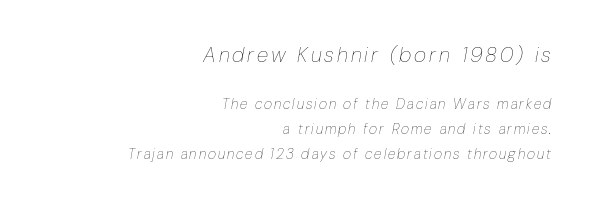
The image shows 21 px text type, italic (leaning right); set right-aligned, line spacing 1.78x, not underlined; the first (top) block is 1.5x larger.
